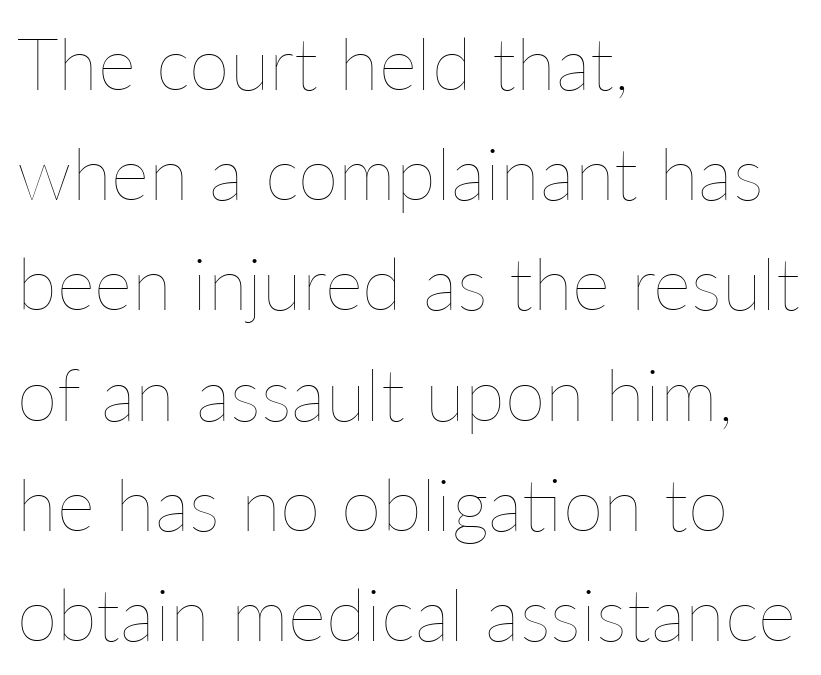
The image shows 73 px thin type, upright; set left-aligned, normal line spacing (1.51x), normal letter spacing, not underlined; low stroke contrast and a medium x-height.
